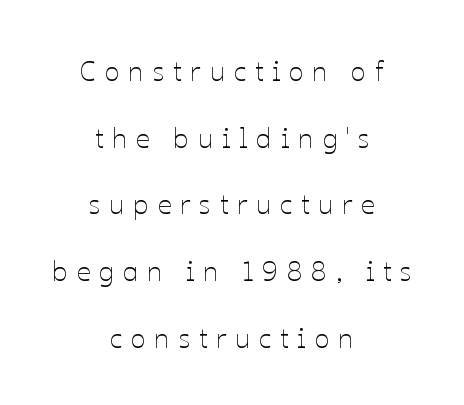
Q: Is the text bold? A: No.
Q: Is the text italic (slanted)? A: No, it is upright.
Q: Is the text underlined? A: No.
Q: How is the paragraph aligned? A: Centered.
Q: Is the spacing between letters normal or unusually wide? A: Unusually wide.
Q: Is the spacing between lines tight, normal or loose? A: Loose.
Q: Width (condensed, normal, or wide)? A: Normal.
Q: Stroke contrast? A: Low.
Q: x-height? A: Medium.
Q: Monospaced? A: No.
